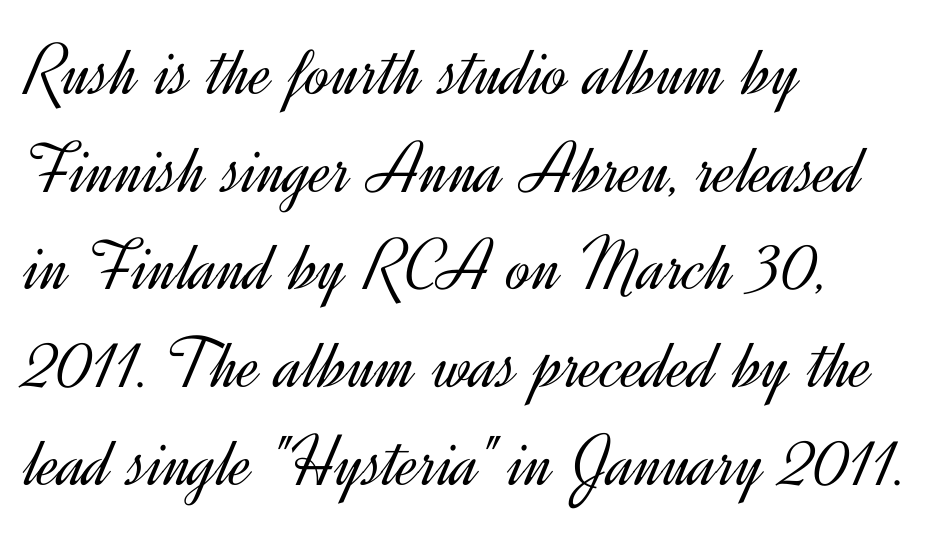
Q: Is the text bold? A: No.
Q: Is the text italic (slanted)? A: Yes.
Q: Is the typeface a serif or a sans-serif typeface? A: Sans-serif.
Q: Is the text underlined? A: No.
Q: How is the paragraph aligned? A: Left-aligned.
Q: Is the spacing between letters normal or unusually wide? A: Normal.
Q: Is the spacing between lines tight, normal or loose? A: Normal.
Q: Width (condensed, normal, or wide)? A: Normal.
Q: x-height? A: Small.
Q: Monospaced? A: No.
